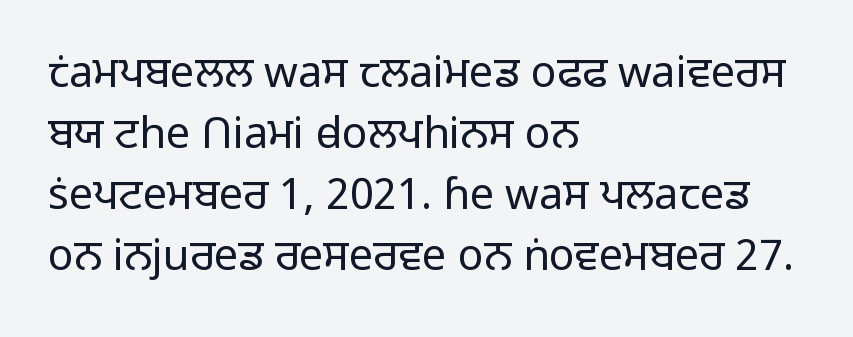
The image shows 43 px light sans-serif type, upright; set left-aligned, normal line spacing (1.42x), normal letter spacing, not underlined; low stroke contrast and a medium x-height.
